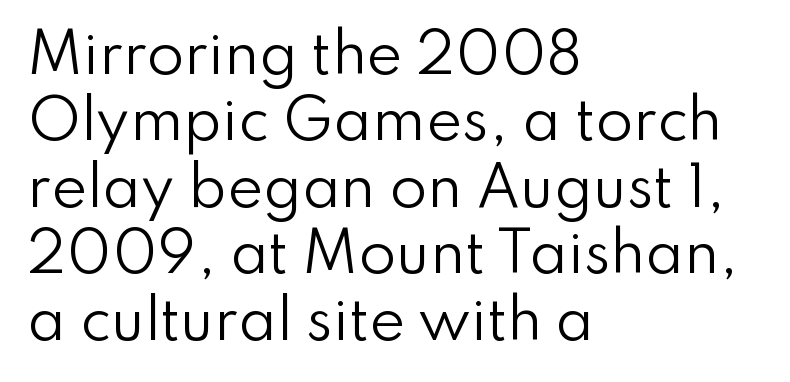
{"serif": "no", "italic": "no", "bold": "no", "weight": "regular", "width": "normal", "stroke_contrast": "low", "x_height": "small", "monospaced": "no", "underline": "no", "align": "left", "line_spacing_ratio": 1.23, "letter_spacing": "normal", "letter_spacing_em": 0.0, "glyph_px": 54}
